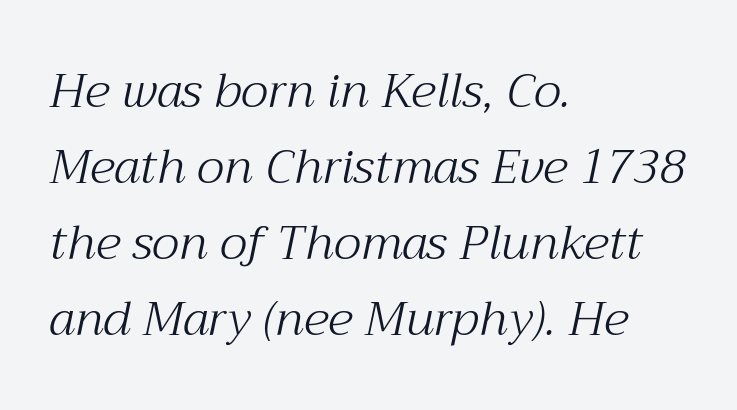
Q: Is the text bold? A: No.
Q: Is the text italic (slanted)? A: Yes, it leans right by about 12 degrees.
Q: Is the typeface a serif or a sans-serif typeface? A: Serif.
Q: Is the text underlined? A: No.
Q: How is the paragraph aligned? A: Left-aligned.
Q: Is the spacing between letters normal or unusually wide? A: Normal.
Q: Is the spacing between lines tight, normal or loose? A: Normal.
Q: Width (condensed, normal, or wide)? A: Normal.
Q: Stroke contrast? A: Medium.
Q: x-height? A: Medium.
Q: Monospaced? A: No.
